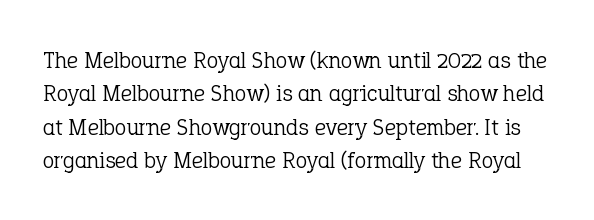
{"italic": "no", "bold": "no", "underline": "no", "line_spacing": "normal", "line_spacing_ratio": 1.39, "letter_spacing": "normal", "letter_spacing_em": 0.0, "glyph_px": 24}
